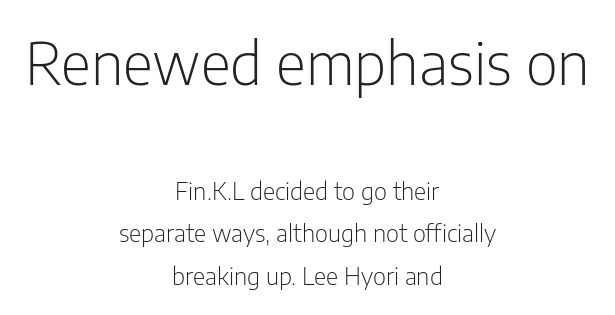
{"serif": "no", "italic": "no", "bold": "no", "weight": "light", "width": "condensed", "stroke_contrast": "low", "x_height": "medium", "monospaced": "no", "underline": "no", "align": "center", "line_spacing_ratio": 1.76, "letter_spacing": "normal", "letter_spacing_em": 0.0, "larger_block": "first", "size_ratio": 2.46, "glyph_px": 59}
